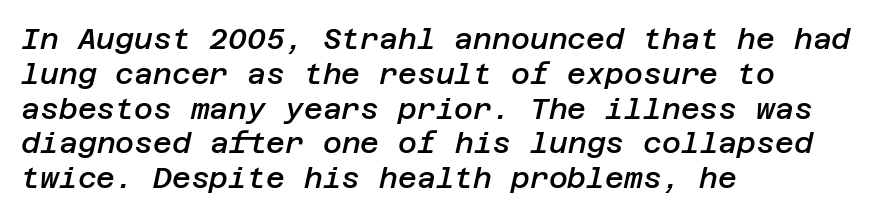
Q: Is the text bold? A: Semi-bold.
Q: Is the text italic (slanted)? A: Yes, it leans right by about 12 degrees.
Q: Is the text underlined? A: No.
Q: How is the paragraph aligned? A: Left-aligned.
Q: Is the spacing between letters normal or unusually wide? A: Normal.
Q: Width (condensed, normal, or wide)? A: Normal.
Q: Stroke contrast? A: Low.
Q: x-height? A: Large.
